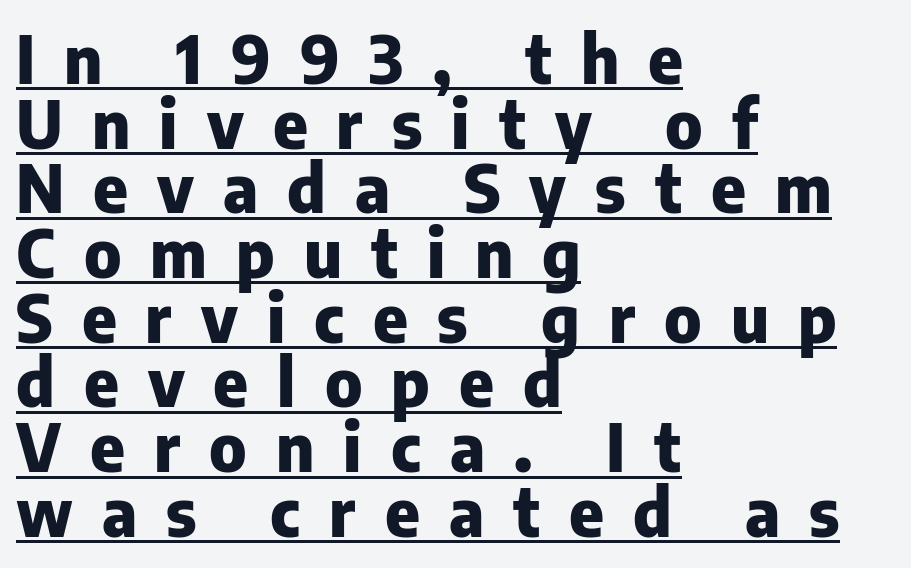
{"serif": "no", "italic": "no", "bold": "yes", "weight": "heavy", "width": "normal", "stroke_contrast": "low", "x_height": "medium", "monospaced": "no", "underline": "yes", "align": "left", "line_spacing": "tight", "line_spacing_ratio": 0.98, "letter_spacing": "wide", "letter_spacing_em": 0.44, "glyph_px": 66}
